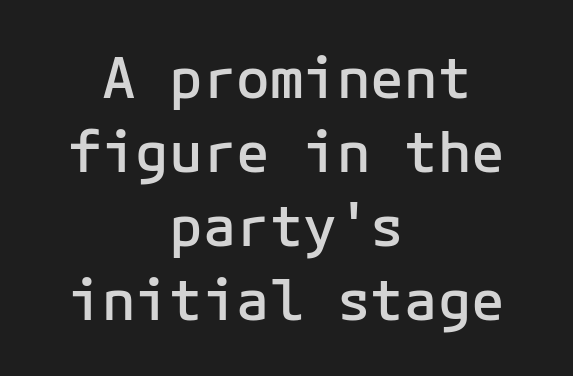
The image shows 56 px semibold sans-serif type, upright; set centered, normal line spacing (1.32x), normal letter spacing, not underlined; low stroke contrast and a medium x-height.
